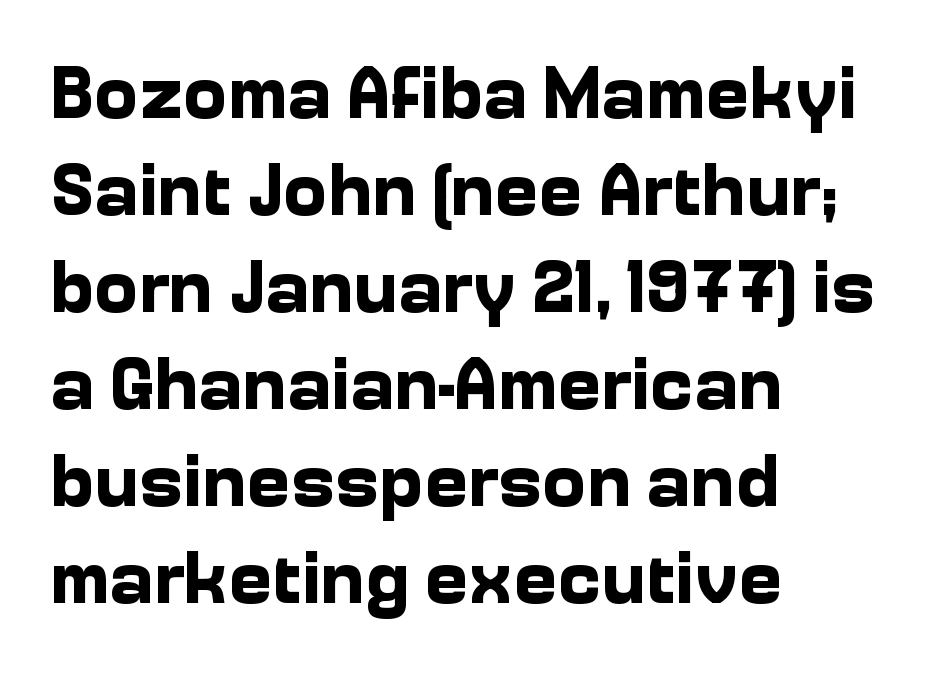
{"serif": "no", "italic": "no", "bold": "yes", "weight": "bold", "width": "normal", "stroke_contrast": "low", "x_height": "medium", "monospaced": "no", "underline": "no", "align": "left", "line_spacing": "normal", "line_spacing_ratio": 1.31, "letter_spacing": "normal", "letter_spacing_em": 0.0, "glyph_px": 74}
